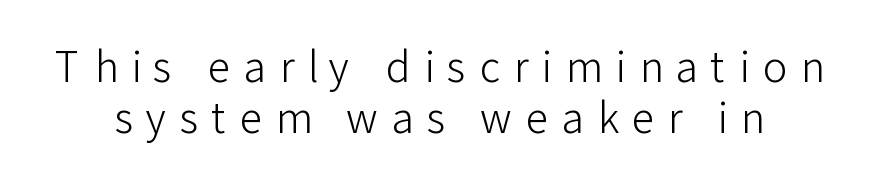
Q: Is the text bold? A: No.
Q: Is the text italic (slanted)? A: No, it is upright.
Q: Is the typeface a serif or a sans-serif typeface? A: Sans-serif.
Q: Is the text underlined? A: No.
Q: Is the spacing between letters normal or unusually wide? A: Unusually wide.
Q: Is the spacing between lines tight, normal or loose? A: Normal.
Q: Width (condensed, normal, or wide)? A: Normal.
Q: Stroke contrast? A: Low.
Q: x-height? A: Medium.
Q: Monospaced? A: No.
